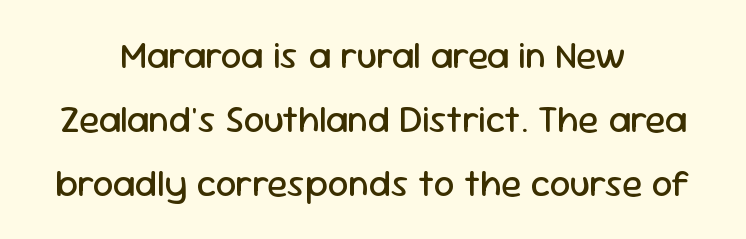
The image shows 37 px regular-weight sans-serif type, upright; set centered, line spacing 1.73x, normal letter spacing, not underlined; low stroke contrast and a medium x-height.
